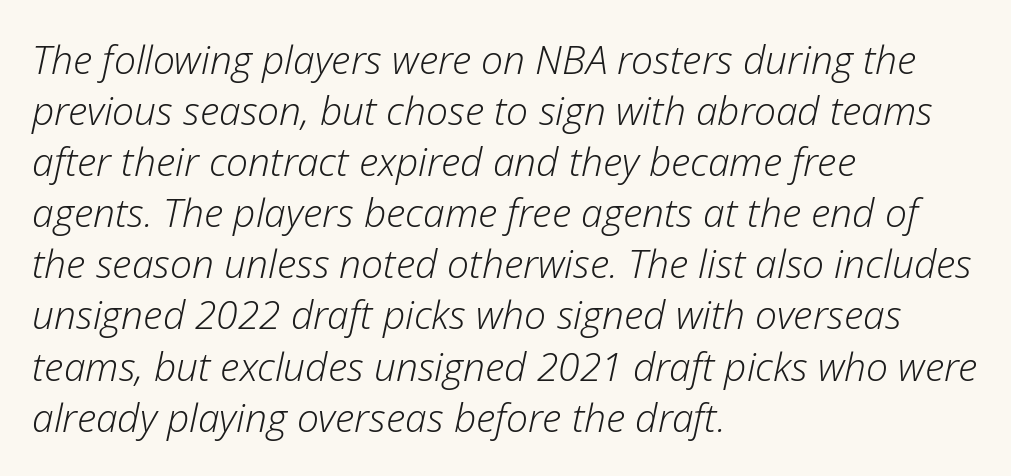
The image shows 39 px light type, italic (leaning right); set left-aligned, normal line spacing (1.31x), normal letter spacing, not underlined; low stroke contrast and a medium x-height.
